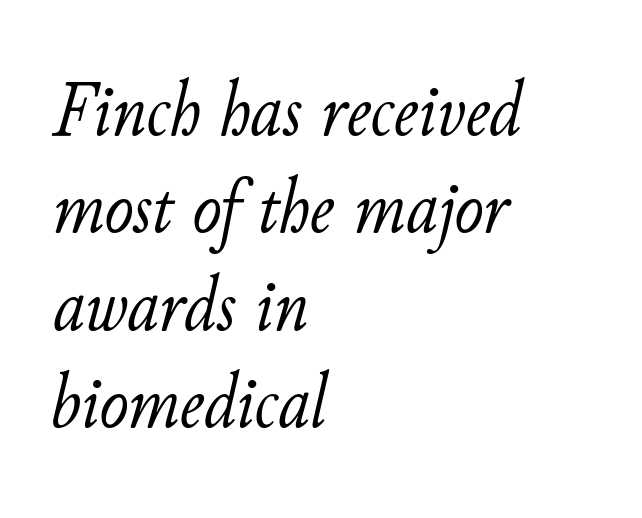
Is the block centered? No — it sits flush against the left margin. Anything drawn beneath the words? Only blank space. The block of text has a typical density, with ordinary space between rows. Is this a fixed-width face? No — the glyphs have proportional, varying widths. Nothing unusual about the tracking: characters are spaced as the font intends. Stems here are at most as thick as an everyday book face.
